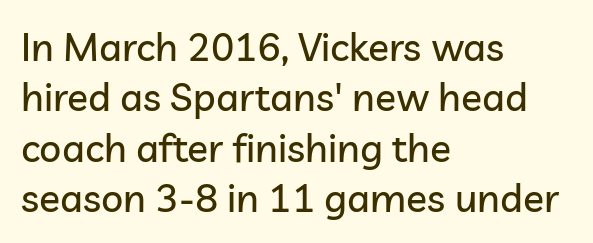
The passage shown is not underscored anywhere. These lines are rendered in a variable-pitch font. Letterform terminals end flat and unadorned throughout the passage. Line beginnings align vertically; line endings do not. You could call the tracking neutral — neither tight nor loose.
